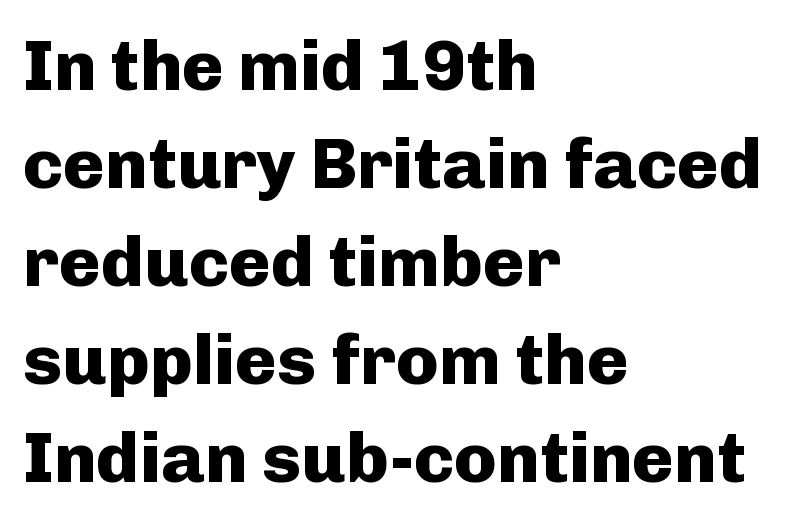
The image shows 71 px heavy sans-serif type, upright; set left-aligned, normal line spacing (1.38x), normal letter spacing, not underlined; low stroke contrast and a medium x-height.
